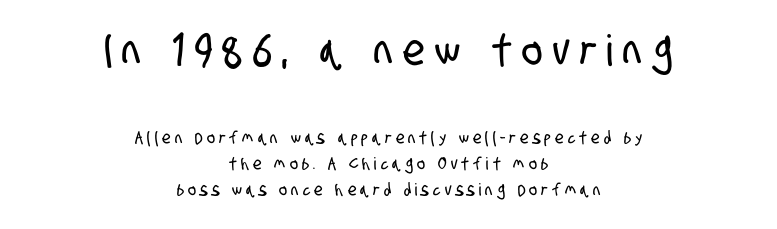
The image shows 43 px condensed sans-serif type; set centered, normal line spacing (1.53x), unusually wide letter spacing (+0.25 em), not underlined; the first (top) block is 2.53x larger; low stroke contrast and a large x-height.
